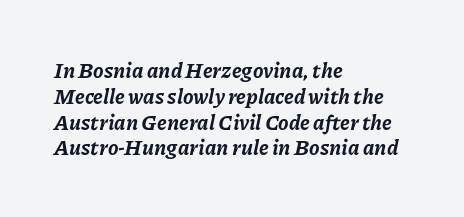
{"italic": "yes", "lean": "right", "slant_degrees": 11, "bold": "yes", "underline": "no", "align": "left", "line_spacing_ratio": 1.23, "letter_spacing": "normal", "letter_spacing_em": 0.0, "glyph_px": 21}
